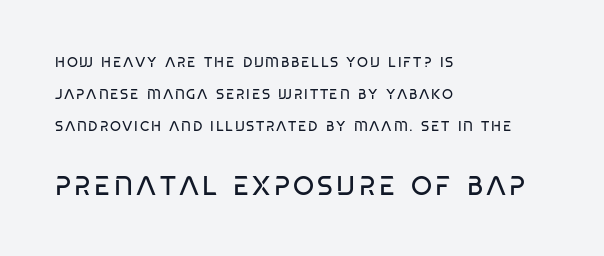
The image shows 27 px text type, upright; set left-aligned, loose line spacing (2.29x), not underlined; the second (bottom) block is 1.93x larger.
